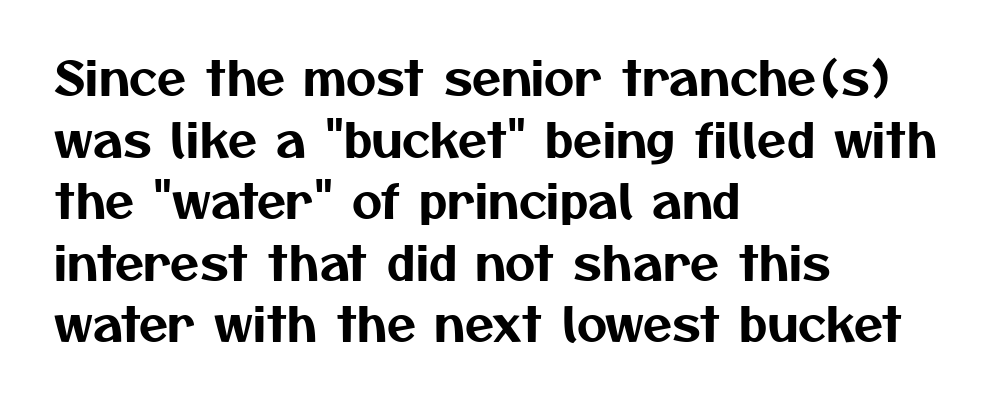
Q: Is the typeface a serif or a sans-serif typeface? A: Sans-serif.
Q: Is the text underlined? A: No.
Q: How is the paragraph aligned? A: Left-aligned.
Q: Is the spacing between letters normal or unusually wide? A: Normal.
Q: Is the spacing between lines tight, normal or loose? A: Normal.
Q: Width (condensed, normal, or wide)? A: Normal.
Q: Stroke contrast? A: Medium.
Q: x-height? A: Medium.
Q: Monospaced? A: No.
